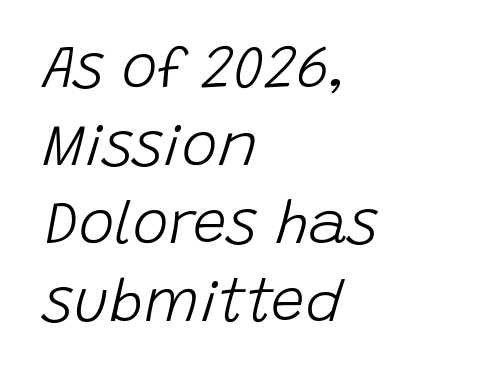
The image shows 60 px light type, italic (leaning right); set left-aligned, normal line spacing (1.3x), normal letter spacing, not underlined; low stroke contrast and a large x-height.
